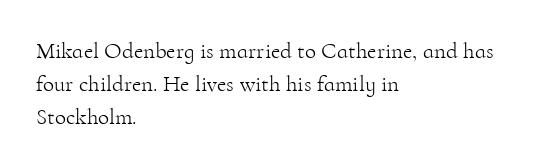
Q: Is the text bold? A: No.
Q: Is the text italic (slanted)? A: No, it is upright.
Q: Is the text underlined? A: No.
Q: How is the paragraph aligned? A: Left-aligned.
Q: Is the spacing between letters normal or unusually wide? A: Normal.
Q: Is the spacing between lines tight, normal or loose? A: Normal.
